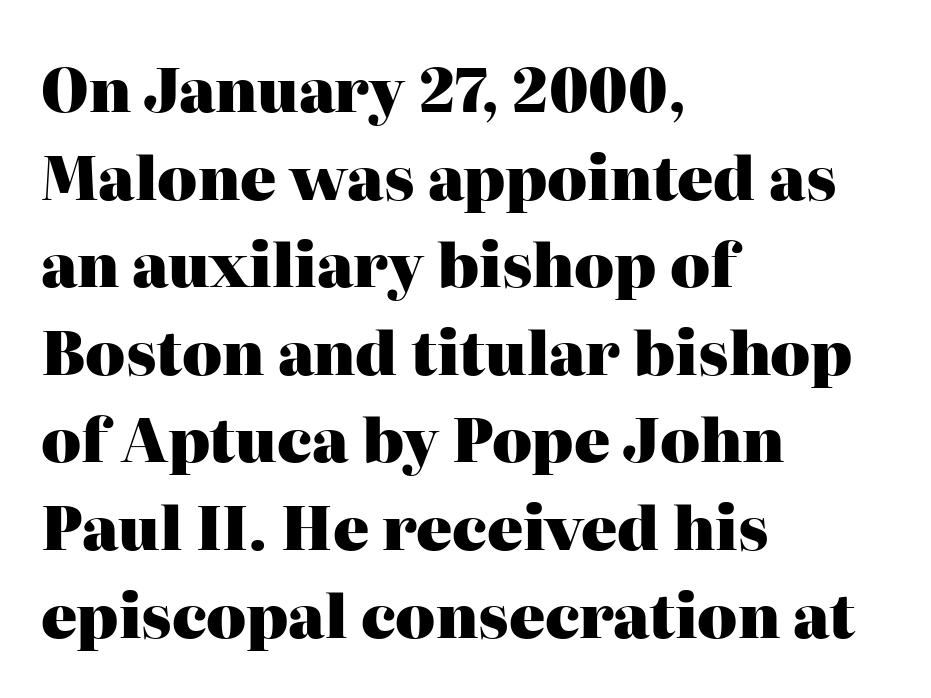
The image shows 60 px heavy serif type, upright; set left-aligned, normal line spacing (1.46x), normal letter spacing, not underlined; high stroke contrast and a medium x-height.
